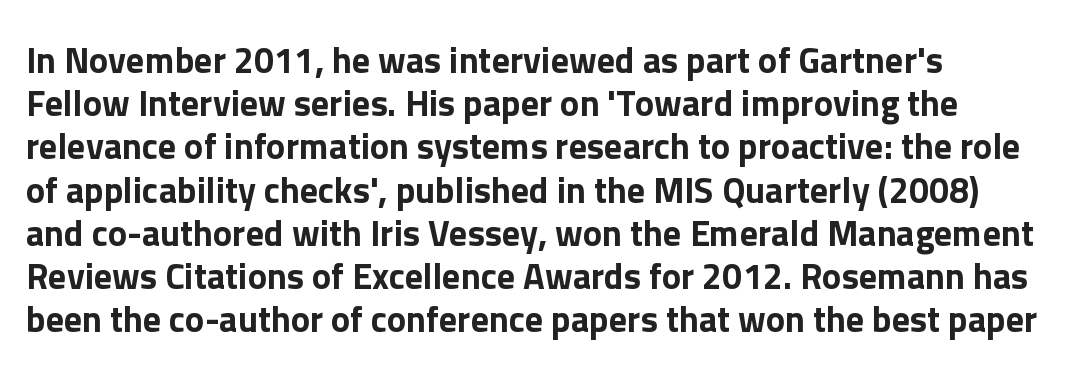
{"serif": "no", "italic": "no", "width": "normal", "stroke_contrast": "low", "x_height": "medium", "monospaced": "no", "underline": "no", "line_spacing_ratio": 1.2, "letter_spacing": "normal", "letter_spacing_em": 0.0, "glyph_px": 36}
